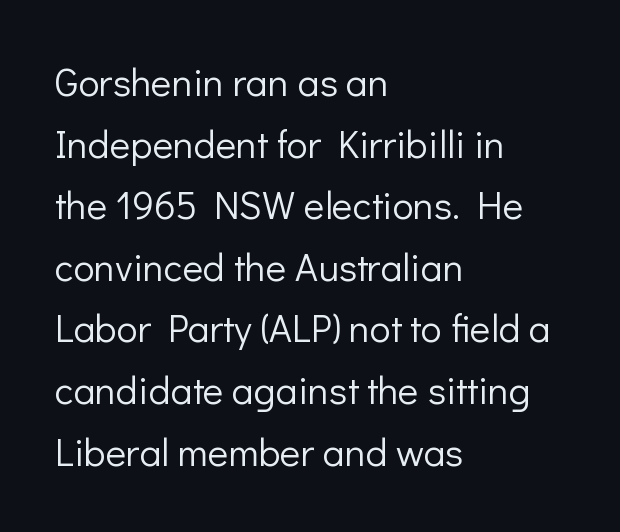
The image shows 39 px light sans-serif type, upright; set left-aligned, normal line spacing (1.58x), normal letter spacing, not underlined; low stroke contrast and a medium x-height.
